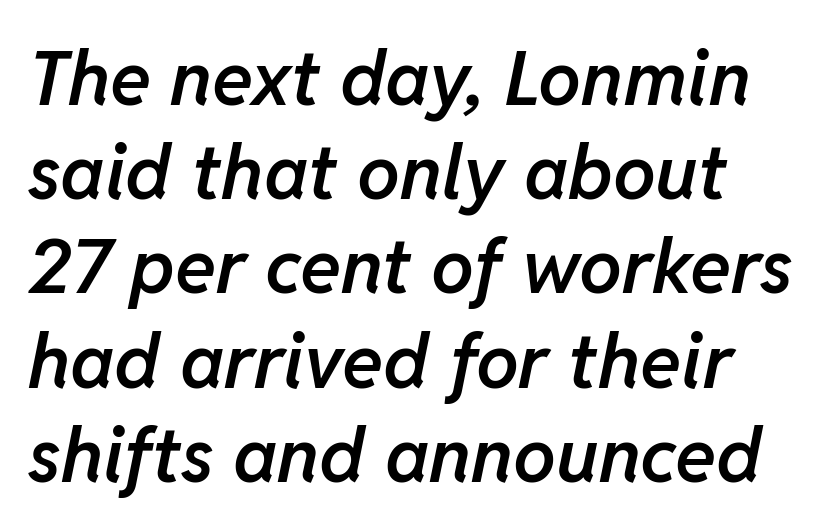
{"italic": "yes", "lean": "right", "slant_degrees": 11, "bold": "semi", "weight": "semibold", "width": "normal", "stroke_contrast": "low", "x_height": "medium", "monospaced": "no", "underline": "no", "align": "left", "line_spacing_ratio": 1.24, "letter_spacing": "normal", "letter_spacing_em": 0.0, "glyph_px": 76}
